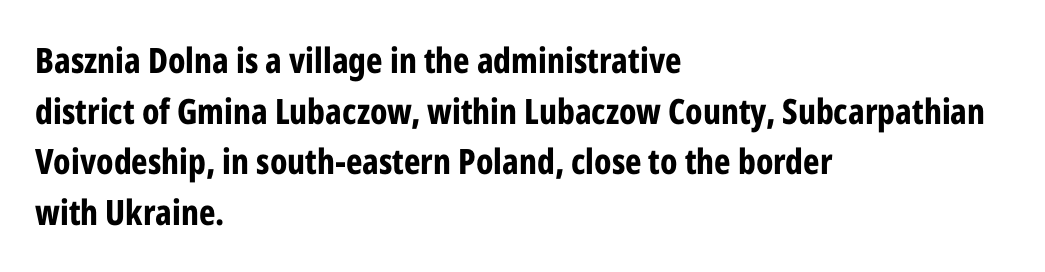
{"serif": "no", "italic": "no", "bold": "yes", "weight": "bold", "width": "condensed", "stroke_contrast": "low", "x_height": "medium", "monospaced": "no", "underline": "no", "align": "left", "line_spacing": "normal", "line_spacing_ratio": 1.45, "letter_spacing": "normal", "letter_spacing_em": 0.0, "glyph_px": 35}
